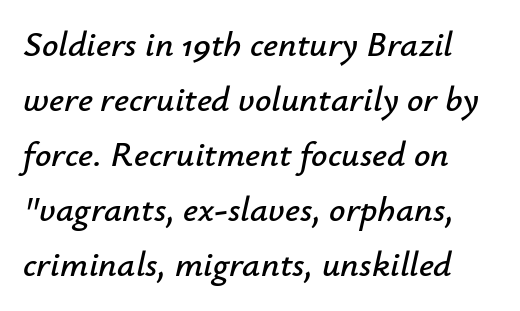
The image shows 36 px text type, italic (leaning right); set left-aligned, normal line spacing (1.53x), normal letter spacing, not underlined; low stroke contrast and a small x-height.
